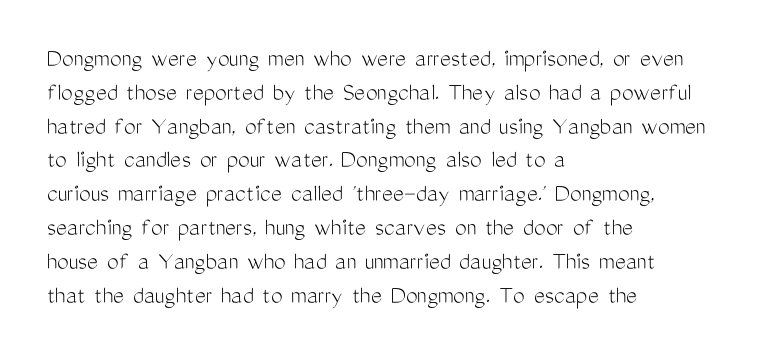
{"italic": "no", "bold": "no", "underline": "no", "align": "left", "line_spacing": "normal", "line_spacing_ratio": 1.3, "letter_spacing": "normal", "letter_spacing_em": 0.0, "glyph_px": 26}
